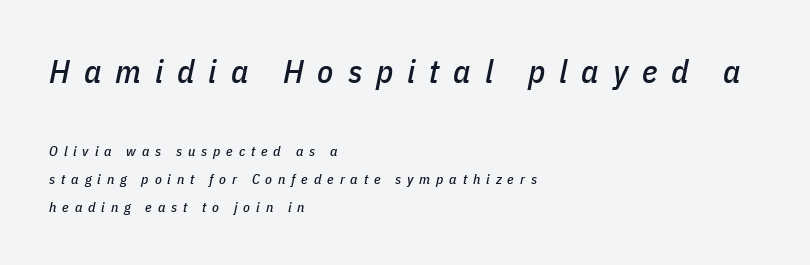
Q: Is the text italic (slanted)? A: Yes, it leans right by about 11 degrees.
Q: Is the text underlined? A: No.
Q: How is the paragraph aligned? A: Left-aligned.
Q: Is the spacing between letters normal or unusually wide? A: Unusually wide.
Q: Is the spacing between lines tight, normal or loose? A: Loose.
Q: Which block of text is set in a larger size, the first (top) or the second (bottom)? A: The first (top) one.
Q: Width (condensed, normal, or wide)? A: Condensed.
Q: Stroke contrast? A: Low.
Q: x-height? A: Medium.
Q: Monospaced? A: No.
